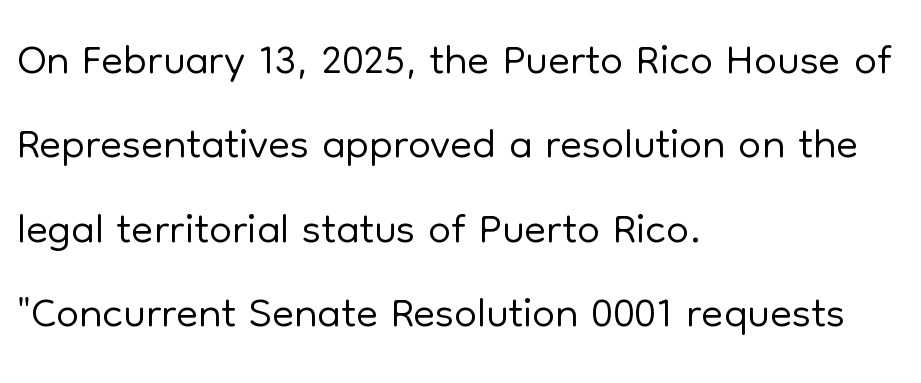
{"serif": "no", "italic": "no", "bold": "no", "weight": "light", "width": "normal", "stroke_contrast": "low", "x_height": "medium", "monospaced": "no", "underline": "no", "align": "left", "line_spacing": "normal", "line_spacing_ratio": 1.3, "letter_spacing": "normal", "letter_spacing_em": 0.0, "glyph_px": 65}
